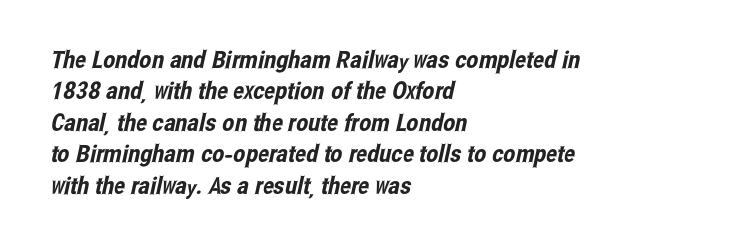
The image shows 24 px text type; set left-aligned, normal line spacing (1.31x), normal letter spacing, not underlined.
